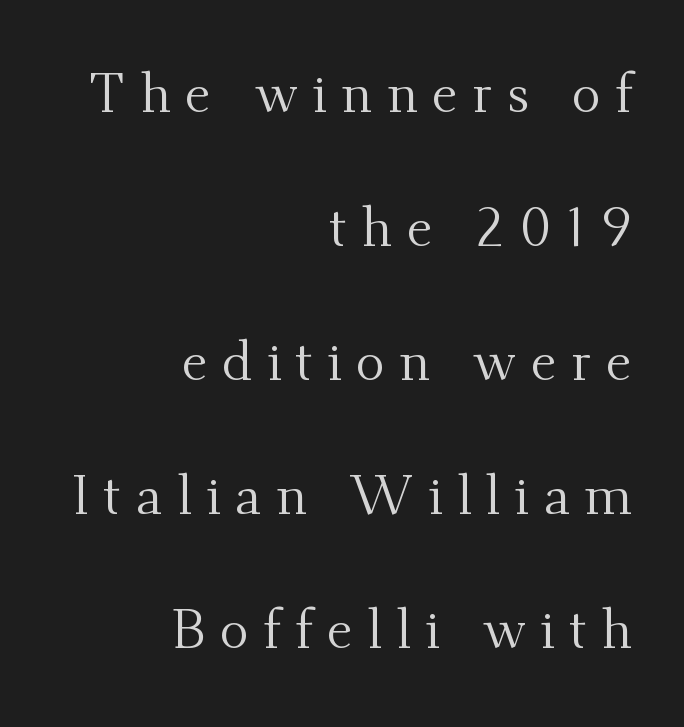
The image shows 54 px regular-weight serif type, upright; set right-aligned, loose line spacing (2.48x), unusually wide letter spacing (+0.27 em), not underlined; medium stroke contrast and a small x-height.
